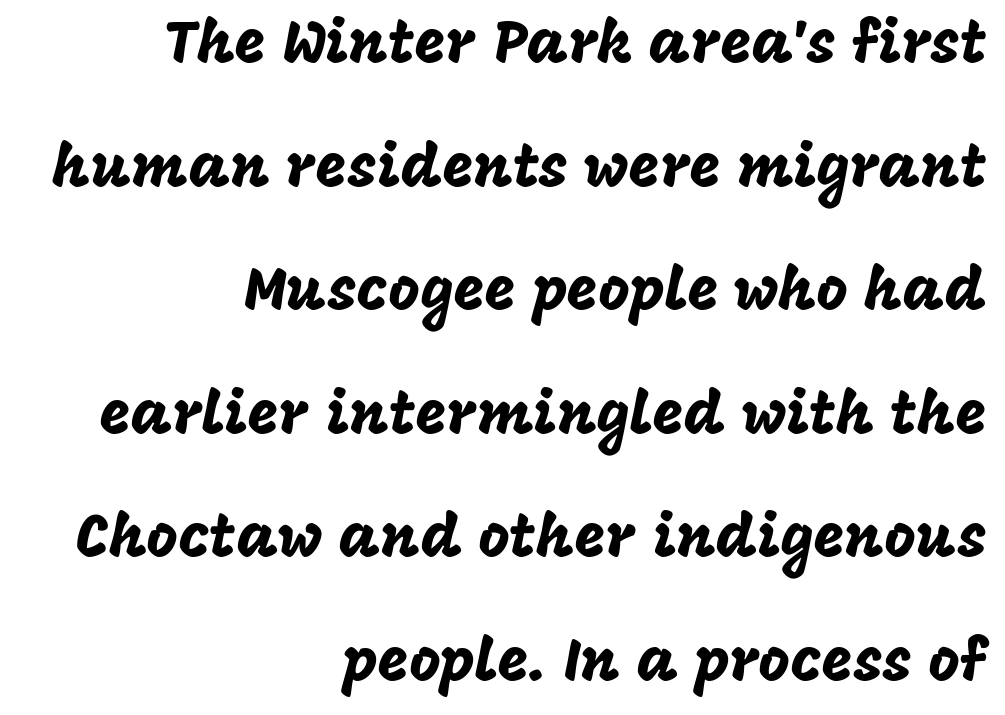
Nobody touched the tracking dial on this one. A typesetter would call this proportional, since set widths differ per character. Notice how the passage keeps a crisp vertical edge on the right only. Font category for this specimen: sans-serif. One glance says open: line gaps are wider than usual.
